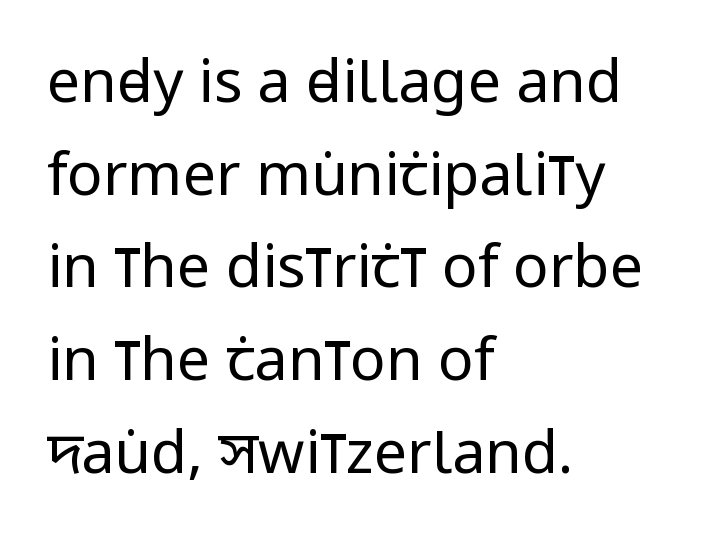
Q: Is the text bold? A: No.
Q: Is the text italic (slanted)? A: No, it is upright.
Q: Is the typeface a serif or a sans-serif typeface? A: Sans-serif.
Q: Is the text underlined? A: No.
Q: How is the paragraph aligned? A: Left-aligned.
Q: Is the spacing between letters normal or unusually wide? A: Normal.
Q: Is the spacing between lines tight, normal or loose? A: Normal.
Q: Width (condensed, normal, or wide)? A: Condensed.
Q: Stroke contrast? A: Low.
Q: x-height? A: Large.
Q: Monospaced? A: No.
